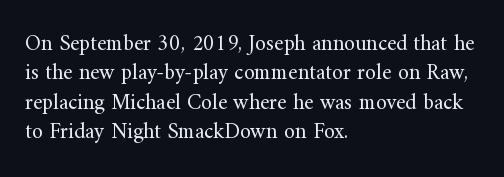
Q: Is the text bold? A: No.
Q: Is the text italic (slanted)? A: No, it is upright.
Q: Is the text underlined? A: No.
Q: How is the paragraph aligned? A: Left-aligned.
Q: Is the spacing between letters normal or unusually wide? A: Normal.
Q: Is the spacing between lines tight, normal or loose? A: Normal.
